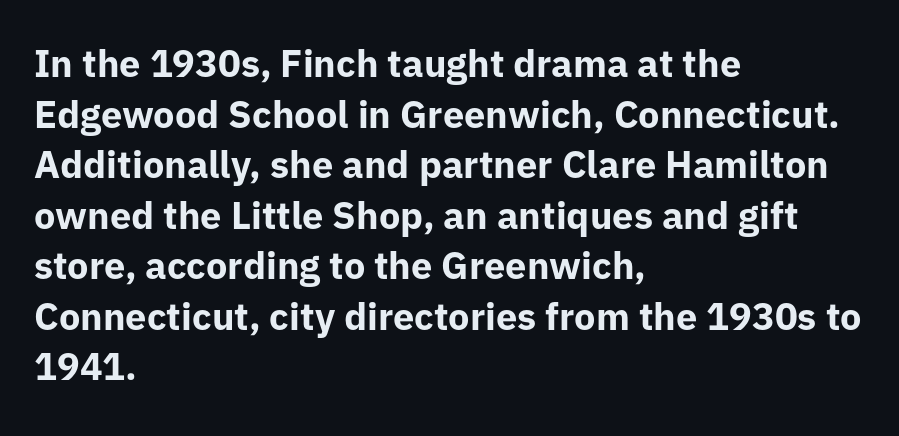
A bare baseline throughout the passage. Weight: bold. In CSS terms this would be text-align: left. The letters carry no serifs — their stems end cleanly without finishing strokes. Honestly, the letter spacing is just normal — you wouldn't notice it. The rendering uses natural spacing where letterforms have individual widths.
